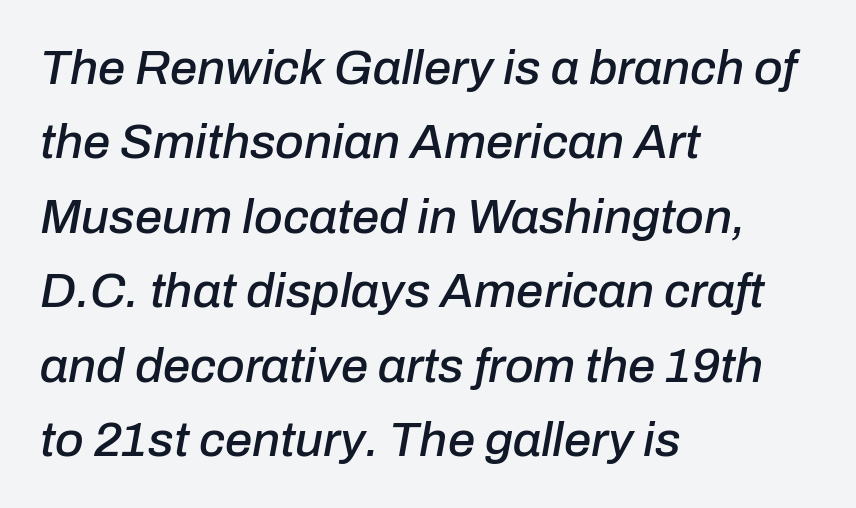
Q: Is the text italic (slanted)? A: Yes, it leans right by about 10 degrees.
Q: Is the text underlined? A: No.
Q: How is the paragraph aligned? A: Left-aligned.
Q: Is the spacing between letters normal or unusually wide? A: Normal.
Q: Is the spacing between lines tight, normal or loose? A: Normal.
Q: Width (condensed, normal, or wide)? A: Normal.
Q: Stroke contrast? A: Low.
Q: x-height? A: Medium.
Q: Monospaced? A: No.
